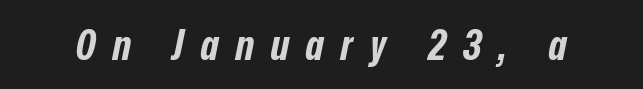
Q: Is the text bold? A: Yes.
Q: Is the text italic (slanted)? A: Yes, it leans right by about 12 degrees.
Q: Is the text underlined? A: No.
Q: Is the spacing between letters normal or unusually wide? A: Unusually wide.
Q: Width (condensed, normal, or wide)? A: Condensed.
Q: Stroke contrast? A: Low.
Q: x-height? A: Medium.
Q: Monospaced? A: No.
